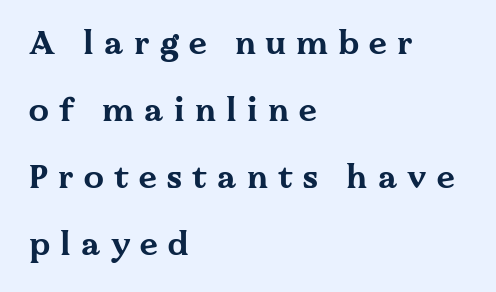
Widely set lines give the paragraph a tall, airy silhouette. No italicization has been applied; the sample stays upright. What stands out about the letter spacing? Its width — letters are far apart. Is the type bold? Yes — the strokes are clearly thick and heavy. Decoration check: the copy has no underline. These lines are rendered in a variable-pitch font.
